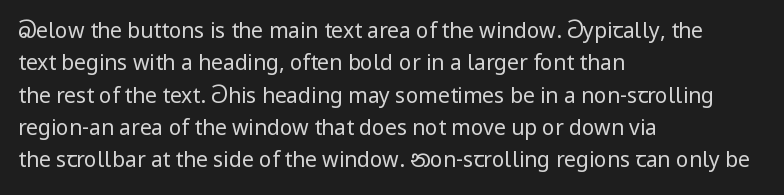
Words float on clear page, feet unadorned. Letters have the restrained weight of plain body copy at most. Horizontal alignment here is leftward, the default for most running prose. Whoever set this chose a conventional vertical rhythm. This sample uses an upright cut, with every glyph sitting square on the baseline.
